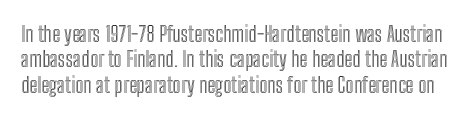
Q: Is the text italic (slanted)? A: No, it is upright.
Q: Is the text underlined? A: No.
Q: Is the spacing between letters normal or unusually wide? A: Normal.
